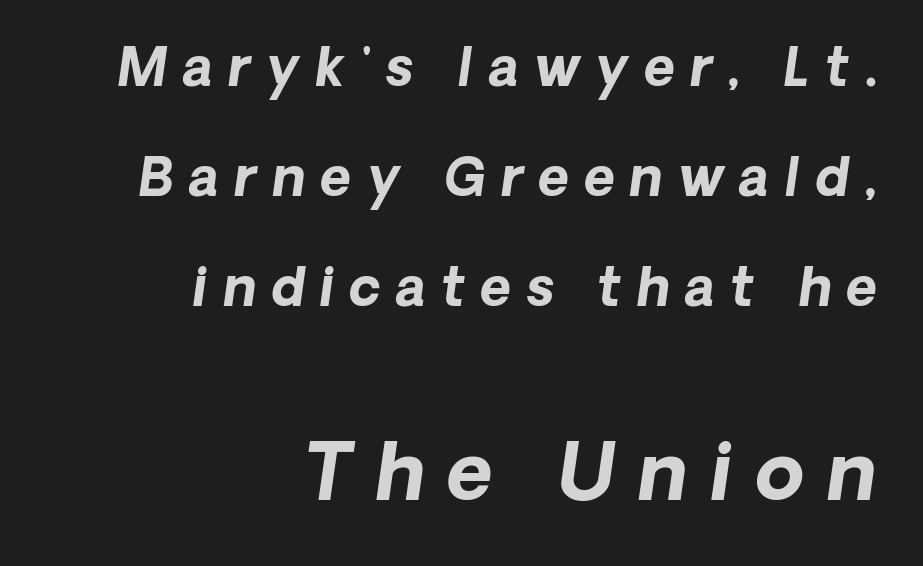
{"serif": "no", "bold": "yes", "weight": "bold", "width": "normal", "stroke_contrast": "low", "x_height": "medium", "monospaced": "no", "underline": "no", "align": "right", "line_spacing": "loose", "line_spacing_ratio": 2.08, "letter_spacing": "wide", "letter_spacing_em": 0.29, "larger_block": "second", "size_ratio": 1.49, "glyph_px": 79}
